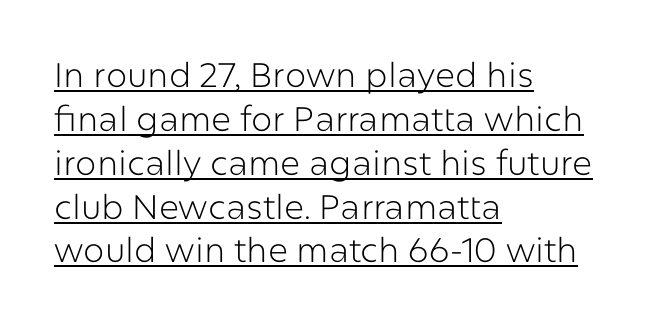
Q: Is the text bold? A: No.
Q: Is the text italic (slanted)? A: No, it is upright.
Q: Is the typeface a serif or a sans-serif typeface? A: Sans-serif.
Q: Is the text underlined? A: Yes.
Q: How is the paragraph aligned? A: Left-aligned.
Q: Is the spacing between letters normal or unusually wide? A: Normal.
Q: Is the spacing between lines tight, normal or loose? A: Normal.
Q: Width (condensed, normal, or wide)? A: Normal.
Q: Stroke contrast? A: Low.
Q: x-height? A: Medium.
Q: Monospaced? A: No.
